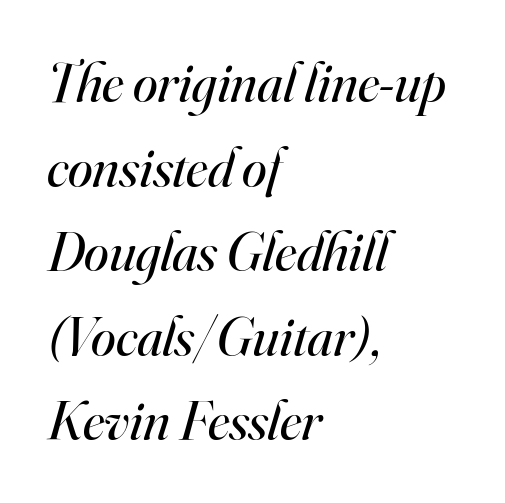
{"serif": "yes", "italic": "yes", "lean": "right", "slant_degrees": 16, "bold": "no", "weight": "regular", "width": "normal", "stroke_contrast": "high", "x_height": "small", "monospaced": "no", "underline": "no", "align": "left", "line_spacing": "normal", "line_spacing_ratio": 1.51, "letter_spacing": "normal", "letter_spacing_em": 0.0, "glyph_px": 56}
